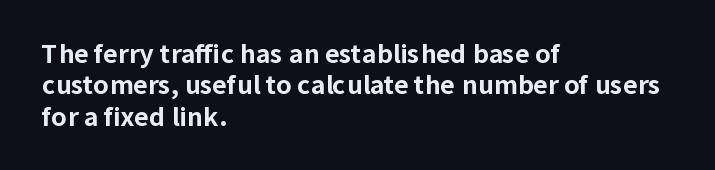
{"italic": "no", "bold": "yes", "underline": "no", "align": "left", "line_spacing": "normal", "line_spacing_ratio": 1.26, "letter_spacing": "normal", "letter_spacing_em": 0.0, "glyph_px": 25}
